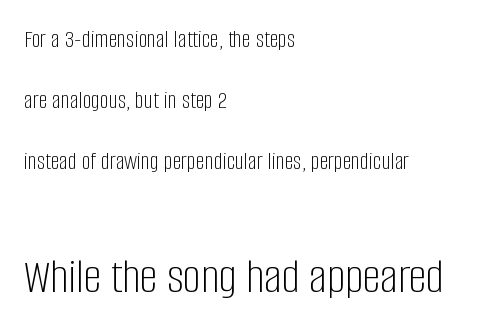
Q: Is the text bold? A: No.
Q: Is the text italic (slanted)? A: No, it is upright.
Q: Is the typeface a serif or a sans-serif typeface? A: Sans-serif.
Q: Is the text underlined? A: No.
Q: How is the paragraph aligned? A: Left-aligned.
Q: Is the spacing between letters normal or unusually wide? A: Normal.
Q: Is the spacing between lines tight, normal or loose? A: Loose.
Q: Which block of text is set in a larger size, the first (top) or the second (bottom)? A: The second (bottom) one.
Q: Width (condensed, normal, or wide)? A: Condensed.
Q: Stroke contrast? A: Low.
Q: x-height? A: Large.
Q: Monospaced? A: No.
